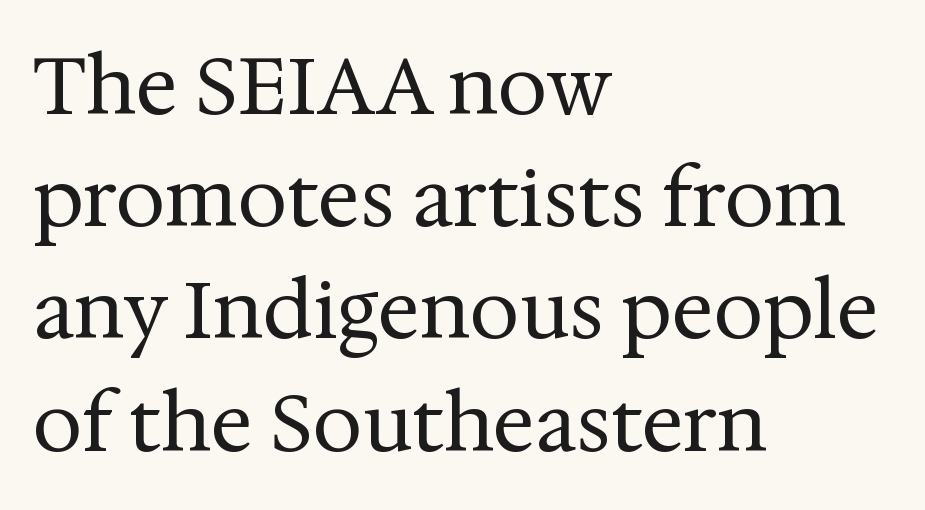
The image shows 79 px regular-weight serif type, upright; set left-aligned, normal line spacing (1.42x), normal letter spacing, not underlined; medium stroke contrast and a medium x-height.
